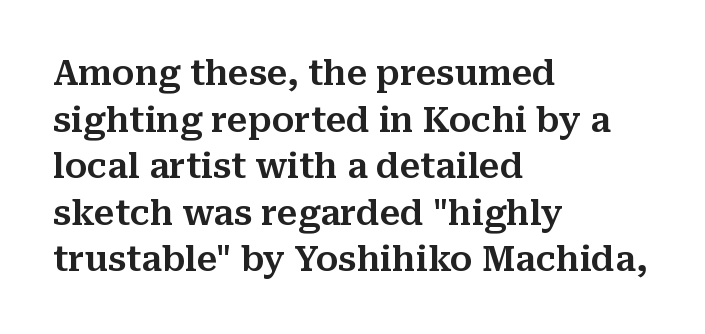
The image shows 34 px serif type, upright; set left-aligned, normal line spacing (1.37x), normal letter spacing, not underlined; medium stroke contrast and a medium x-height.
